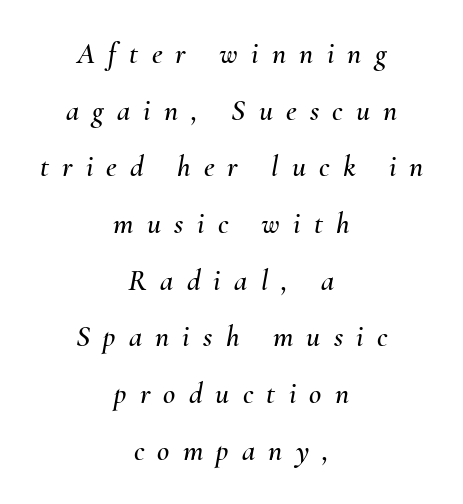
Q: Is the text italic (slanted)? A: Yes, it leans right by about 10 degrees.
Q: Is the text underlined? A: No.
Q: How is the paragraph aligned? A: Centered.
Q: Is the spacing between letters normal or unusually wide? A: Unusually wide.
Q: Width (condensed, normal, or wide)? A: Normal.
Q: Stroke contrast? A: Medium.
Q: x-height? A: Small.
Q: Monospaced? A: No.
